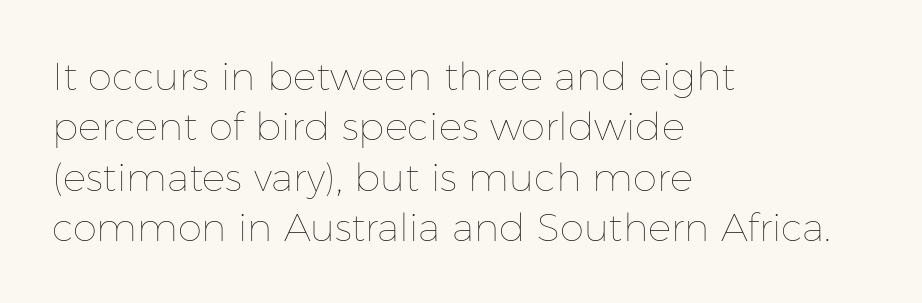
The image shows 39 px thin type, upright; set left-aligned, normal line spacing (1.29x), normal letter spacing, not underlined; low stroke contrast and a medium x-height.
